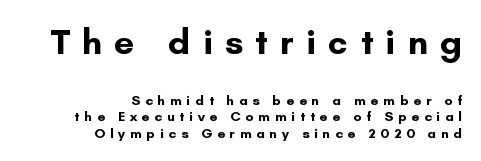
Q: Is the text bold? A: Yes.
Q: Is the text italic (slanted)? A: No, it is upright.
Q: Is the typeface a serif or a sans-serif typeface? A: Sans-serif.
Q: Is the text underlined? A: No.
Q: How is the paragraph aligned? A: Right-aligned.
Q: Is the spacing between letters normal or unusually wide? A: Unusually wide.
Q: Which block of text is set in a larger size, the first (top) or the second (bottom)? A: The first (top) one.
Q: Width (condensed, normal, or wide)? A: Normal.
Q: Stroke contrast? A: Low.
Q: x-height? A: Small.
Q: Monospaced? A: No.
